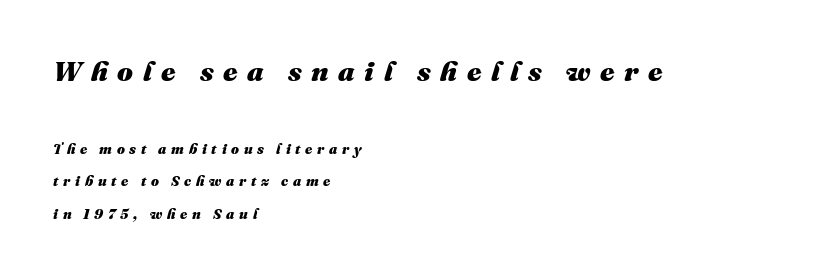
Q: Is the text bold? A: Yes.
Q: Is the text italic (slanted)? A: Yes, it leans right by about 16 degrees.
Q: Is the text underlined? A: No.
Q: How is the paragraph aligned? A: Left-aligned.
Q: Is the spacing between letters normal or unusually wide? A: Unusually wide.
Q: Is the spacing between lines tight, normal or loose? A: Loose.
Q: Which block of text is set in a larger size, the first (top) or the second (bottom)? A: The first (top) one.
Q: Width (condensed, normal, or wide)? A: Normal.
Q: Stroke contrast? A: Medium.
Q: x-height? A: Medium.
Q: Monospaced? A: No.
